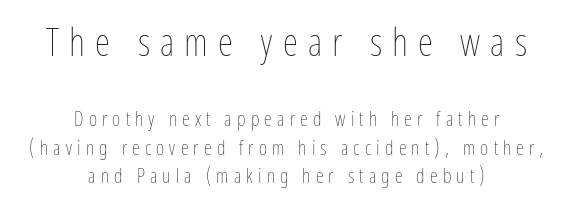
{"italic": "no", "bold": "no", "weight": "thin", "width": "condensed", "stroke_contrast": "low", "x_height": "medium", "monospaced": "no", "underline": "no", "align": "center", "line_spacing": "normal", "line_spacing_ratio": 1.43, "letter_spacing": "wide", "letter_spacing_em": 0.26, "larger_block": "first", "size_ratio": 1.95, "glyph_px": 39}
